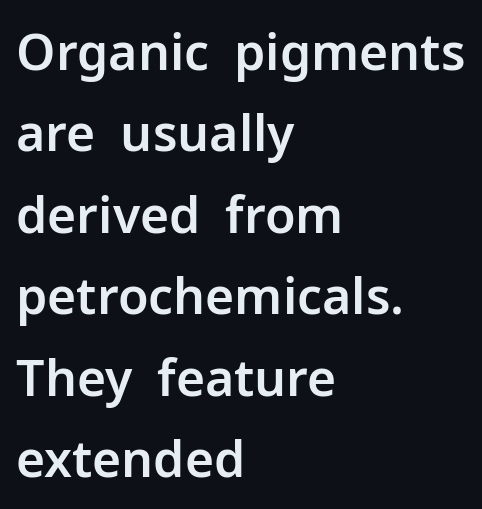
{"serif": "no", "italic": "no", "width": "normal", "stroke_contrast": "low", "x_height": "medium", "monospaced": "no", "underline": "no", "align": "left", "line_spacing": "normal", "line_spacing_ratio": 1.63, "letter_spacing": "normal", "letter_spacing_em": 0.0, "glyph_px": 50}
